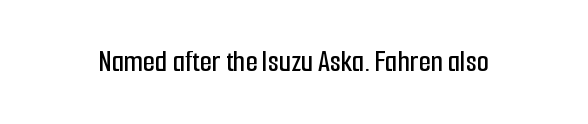
The image shows 31 px condensed sans-serif type, upright; set normal letter spacing, not underlined; low stroke contrast and a medium x-height.
